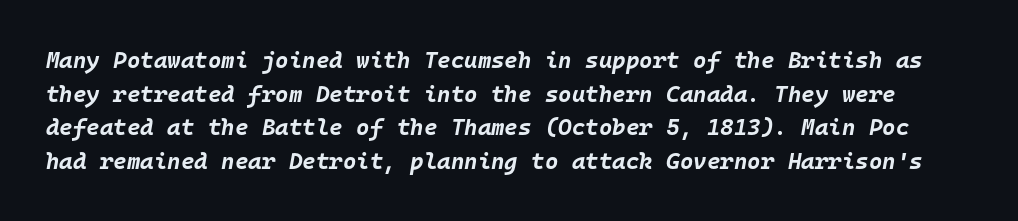
Observe the lean: these are italic letterforms. The words here are not underlined. Leading: standard. In terms of letterspacing, this is plain default setting. What weight is shown? A full bold with thick strokes.
